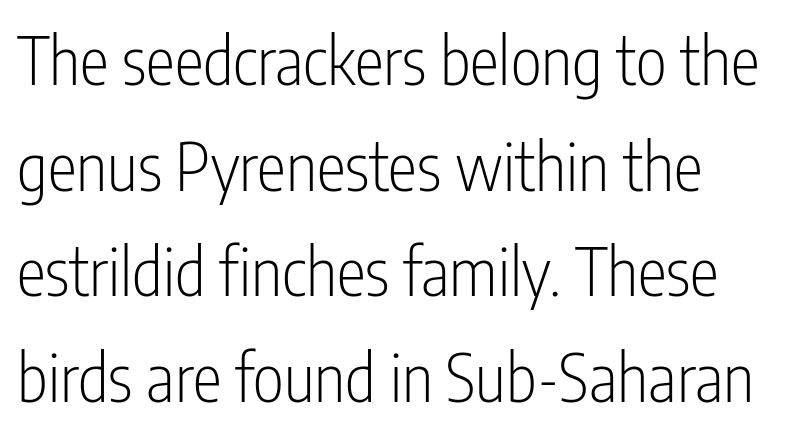
Students, observe: this is what conventionally led text looks like. Leftover space on each line is placed entirely after the last word. These lines were composed using upright roman letters. The rendering keeps characters at their native spacing.
